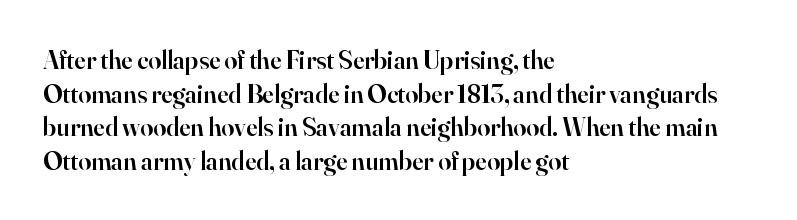
Each row of text sits above clean, open space. Notice how the passage keeps a crisp vertical edge on the left only. These lines keep a tight, regular rhythm from letter to letter. The strokes are fattened partway — semibold, not bold. Regarding leading, the lines here are spaced in the standard way. Upright lettering throughout.
